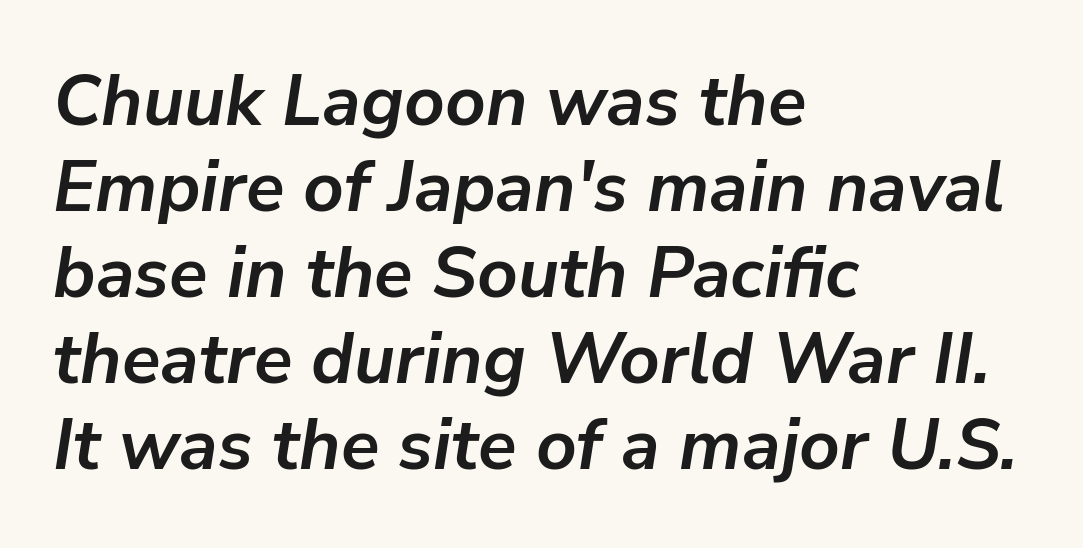
The image shows 71 px semibold type, italic (leaning right); set left-aligned, line spacing 1.21x, normal letter spacing, not underlined; low stroke contrast and a medium x-height.
